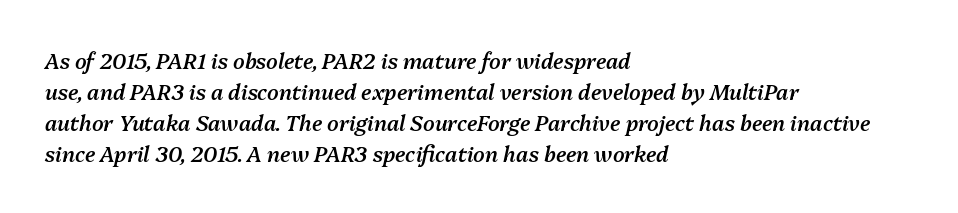
Q: Is the text bold? A: Semi-bold.
Q: Is the text italic (slanted)? A: Yes, it leans right by about 13 degrees.
Q: Is the text underlined? A: No.
Q: How is the paragraph aligned? A: Left-aligned.
Q: Is the spacing between letters normal or unusually wide? A: Normal.
Q: Is the spacing between lines tight, normal or loose? A: Normal.
